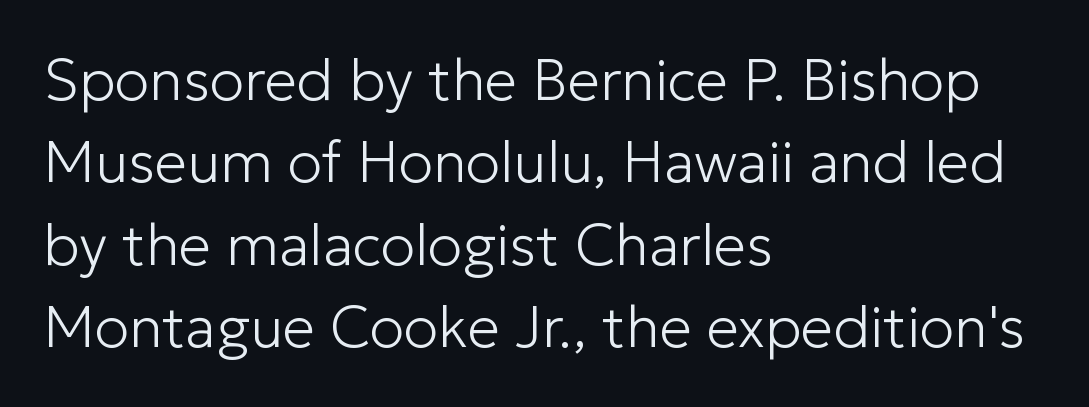
Ordinary non-slanted type is in use. You could not count columns in this text — the font is proportionally spaced. Are there feet on the stems? There aren't — it's a sans. Does extra space separate the letters? No, they use regular spacing. Each row of text sits above clean, open space.
